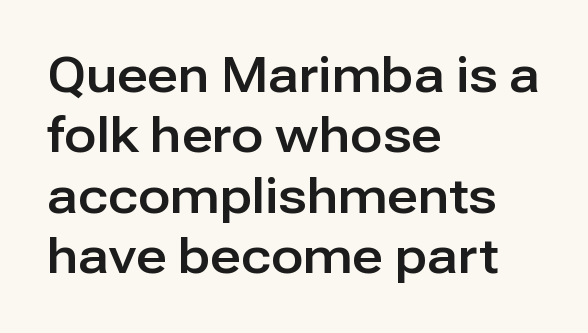
The image shows 48 px sans-serif type, upright; set left-aligned, normal line spacing (1.26x), normal letter spacing, not underlined; low stroke contrast and a medium x-height.
